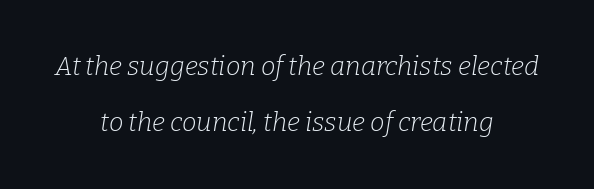
Q: Is the text bold? A: No.
Q: Is the text italic (slanted)? A: Yes, it leans right by about 9 degrees.
Q: Is the text underlined? A: No.
Q: How is the paragraph aligned? A: Centered.
Q: Is the spacing between letters normal or unusually wide? A: Normal.
Q: Is the spacing between lines tight, normal or loose? A: Loose.
